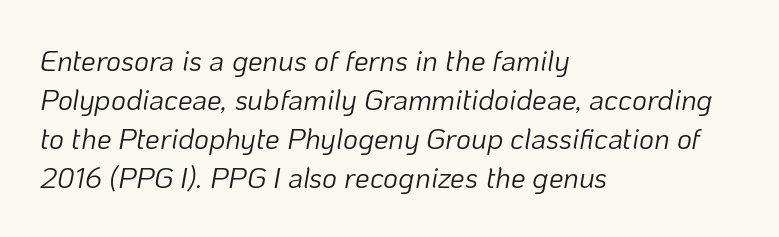
Q: Is the text bold? A: No.
Q: Is the text italic (slanted)? A: Yes, it leans right by about 10 degrees.
Q: Is the text underlined? A: No.
Q: How is the paragraph aligned? A: Left-aligned.
Q: Is the spacing between letters normal or unusually wide? A: Normal.
Q: Is the spacing between lines tight, normal or loose? A: Normal.
Q: Width (condensed, normal, or wide)? A: Normal.
Q: Stroke contrast? A: Low.
Q: x-height? A: Medium.
Q: Monospaced? A: No.
